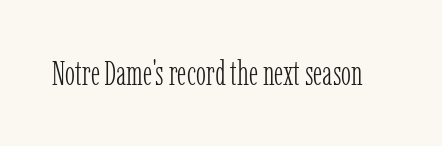
{"serif": "yes", "italic": "no", "bold": "no", "weight": "light", "width": "condensed", "stroke_contrast": "low", "x_height": "medium", "monospaced": "no", "underline": "no", "letter_spacing": "normal", "letter_spacing_em": 0.0, "glyph_px": 34}
